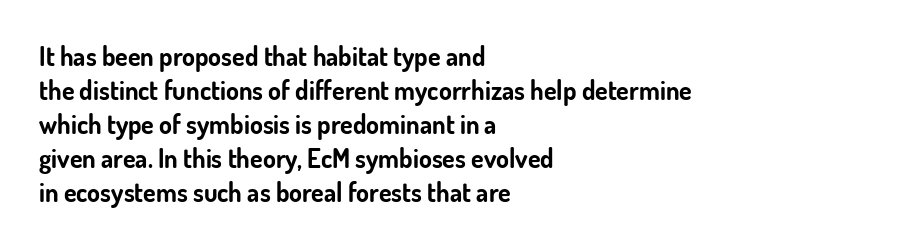
Q: Is the text bold? A: Yes.
Q: Is the text italic (slanted)? A: No, it is upright.
Q: Is the text underlined? A: No.
Q: How is the paragraph aligned? A: Left-aligned.
Q: Is the spacing between letters normal or unusually wide? A: Normal.
Q: Is the spacing between lines tight, normal or loose? A: Normal.
